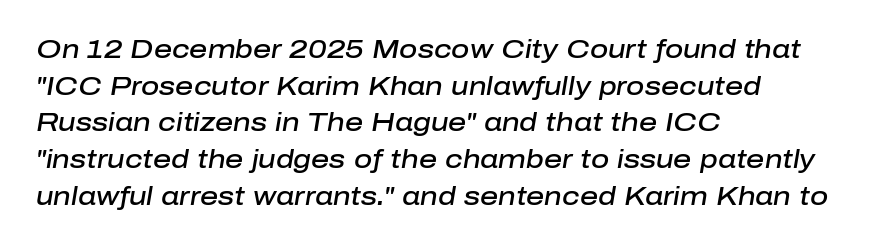
Q: Is the text bold? A: Semi-bold.
Q: Is the text italic (slanted)? A: Yes, it leans right by about 10 degrees.
Q: Is the text underlined? A: No.
Q: How is the paragraph aligned? A: Left-aligned.
Q: Is the spacing between letters normal or unusually wide? A: Normal.
Q: Is the spacing between lines tight, normal or loose? A: Normal.
